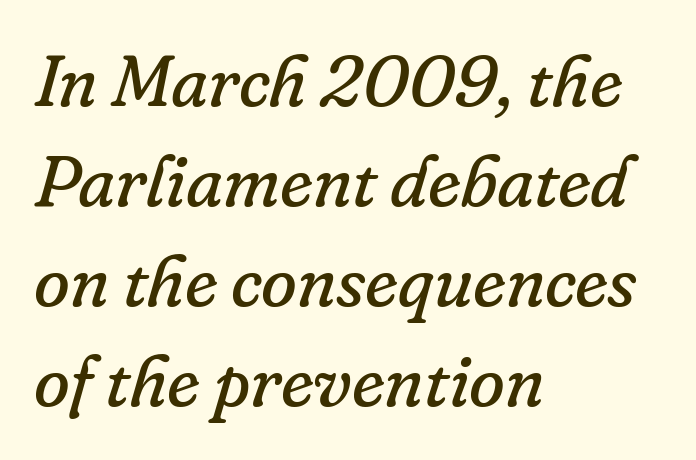
{"serif": "yes", "italic": "yes", "lean": "right", "slant_degrees": 16, "bold": "no", "weight": "regular", "width": "normal", "stroke_contrast": "low", "x_height": "small", "monospaced": "no", "underline": "no", "align": "left", "line_spacing": "normal", "line_spacing_ratio": 1.37, "letter_spacing": "normal", "letter_spacing_em": 0.0, "glyph_px": 73}
